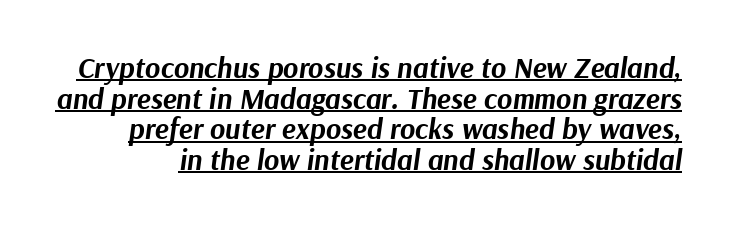
The image shows 29 px bold type, italic (leaning right); set tight line spacing (1.06x), normal letter spacing, underlined; medium stroke contrast and a medium x-height.
